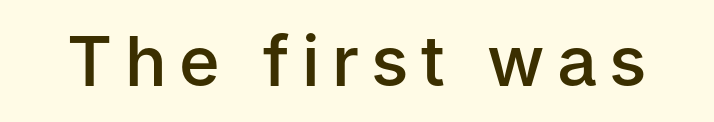
The image shows 69 px semibold sans-serif type, upright; set not underlined; low stroke contrast and a medium x-height.
